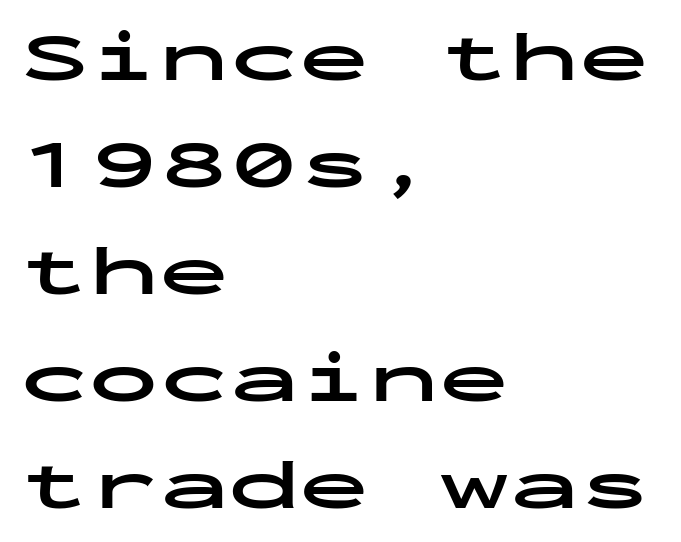
The image shows 70 px bold, wide sans-serif type, upright, monospaced; set left-aligned, normal line spacing (1.53x), normal letter spacing, not underlined; low stroke contrast and a medium x-height.
